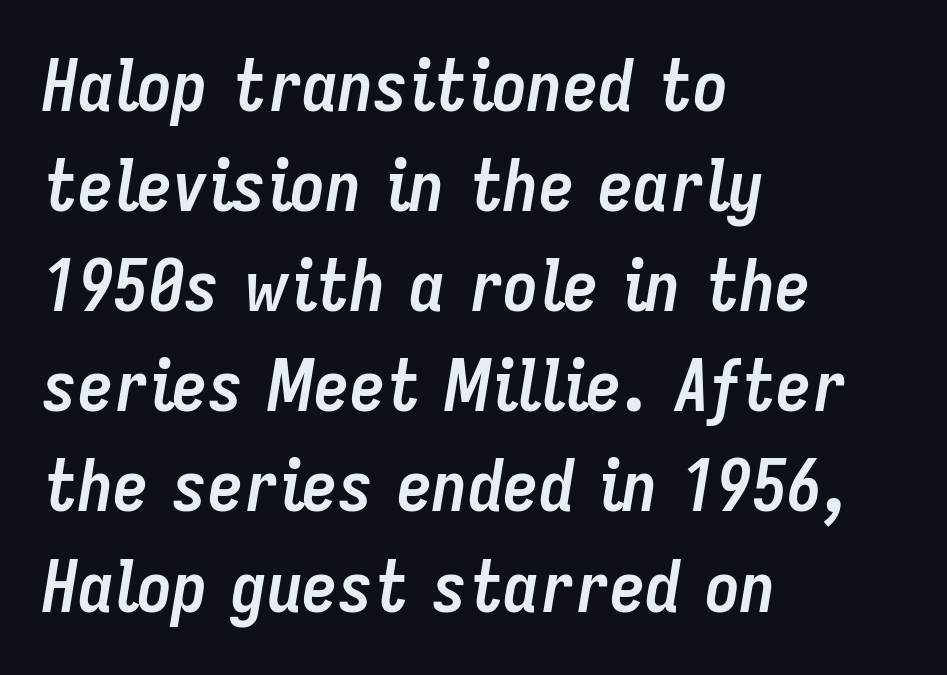
{"italic": "yes", "lean": "right", "slant_degrees": 9, "bold": "yes", "weight": "semibold", "width": "condensed", "stroke_contrast": "low", "x_height": "medium", "monospaced": "no", "underline": "no", "align": "left", "line_spacing": "normal", "line_spacing_ratio": 1.41, "letter_spacing": "normal", "letter_spacing_em": 0.0, "glyph_px": 71}
